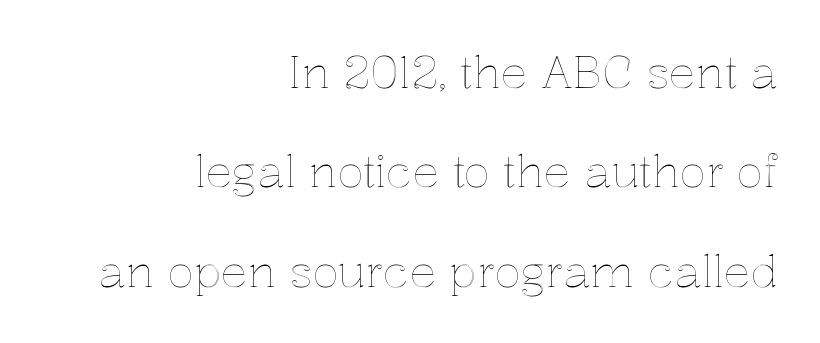
{"italic": "no", "width": "normal", "x_height": "medium", "monospaced": "no", "underline": "no", "align": "right", "line_spacing": "loose", "line_spacing_ratio": 2.26, "letter_spacing": "normal", "letter_spacing_em": 0.0, "glyph_px": 44}
